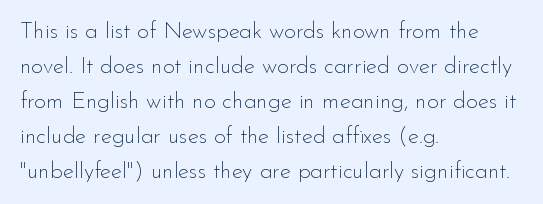
Weight: not bold — regular or lighter. The typesetter chose a ragged-right arrangement here. Each new line begins a customary step beneath the previous one. You could call the tracking neutral — neither tight nor loose. Only glyphs here, with clear space below each row. You can tell it's not italic because the verticals are truly vertical.
